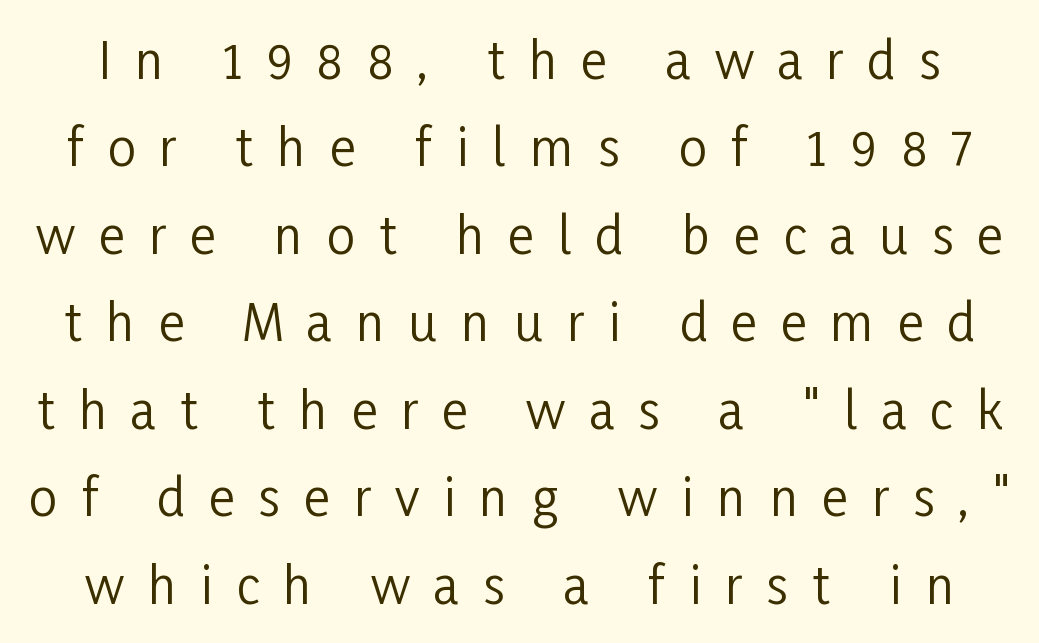
The image shows 50 px regular-weight, condensed sans-serif type, upright; set line spacing 1.75x, unusually wide letter spacing (+0.48 em), not underlined; low stroke contrast and a medium x-height.
